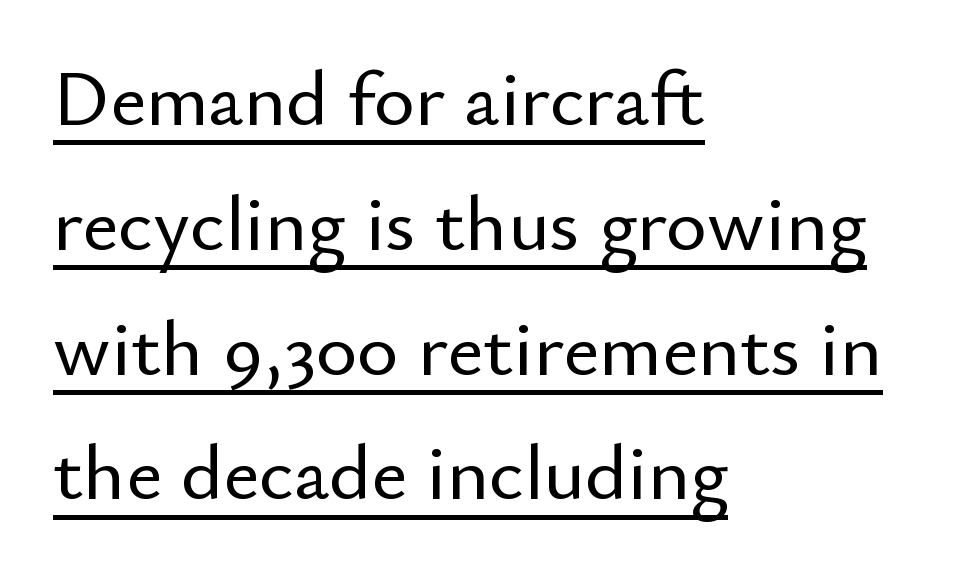
Q: Is the text italic (slanted)? A: No, it is upright.
Q: Is the typeface a serif or a sans-serif typeface? A: Sans-serif.
Q: Is the text underlined? A: Yes.
Q: How is the paragraph aligned? A: Left-aligned.
Q: Is the spacing between letters normal or unusually wide? A: Normal.
Q: Is the spacing between lines tight, normal or loose? A: Normal.
Q: Width (condensed, normal, or wide)? A: Normal.
Q: Stroke contrast? A: Low.
Q: x-height? A: Small.
Q: Monospaced? A: No.
